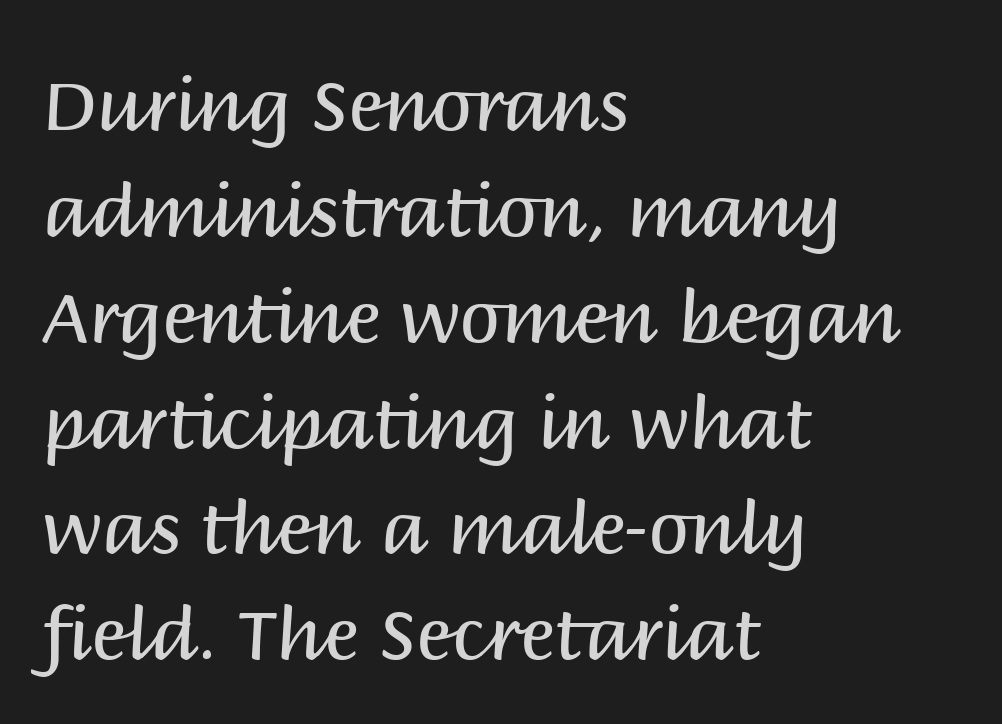
Q: Is the text bold? A: No.
Q: Is the text italic (slanted)? A: Yes.
Q: Is the typeface a serif or a sans-serif typeface? A: Sans-serif.
Q: Is the text underlined? A: No.
Q: How is the paragraph aligned? A: Left-aligned.
Q: Is the spacing between letters normal or unusually wide? A: Normal.
Q: Is the spacing between lines tight, normal or loose? A: Normal.
Q: Width (condensed, normal, or wide)? A: Normal.
Q: Stroke contrast? A: Medium.
Q: x-height? A: Large.
Q: Monospaced? A: No.
